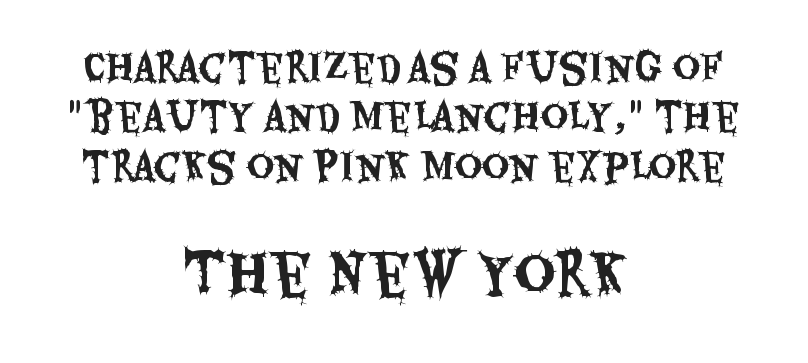
Which chunk is bigger? The second one — the bottom block dwarfs the top. The characters display no serif detailing; their extremities are plain. No word sits above an underline. Is the block centered? Yes — each line is placed symmetrically about the middle.
